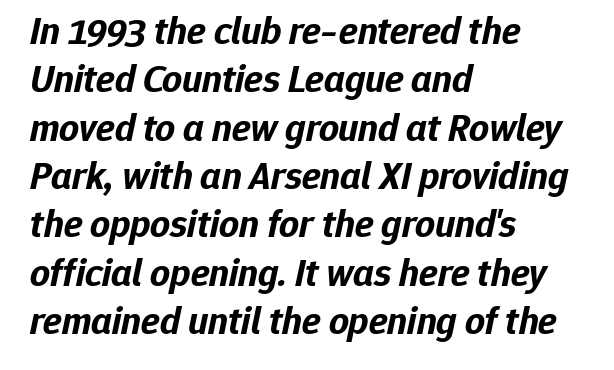
How heavy is the stroke? Heavy — this is a bold. Quick note: italic. Glyph-to-glyph distance matches everyday printed text. Do the characters align in a grid? No, the font is proportional. Honestly, there is no underline to notice here at all. One-word summary of the alignment: left.
